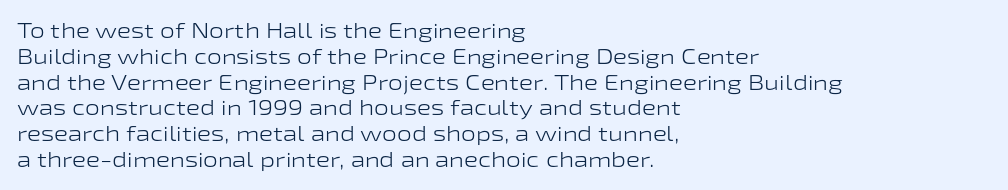
Visually the block forms a straight wall on the left and a jagged coastline on the right. This sample uses plain, unmodified letter spacing. The face looks like a standard text weight, possibly lighter. Check under the words: just untouched page. Does the lettering tilt? It doesn't — this is upright.
